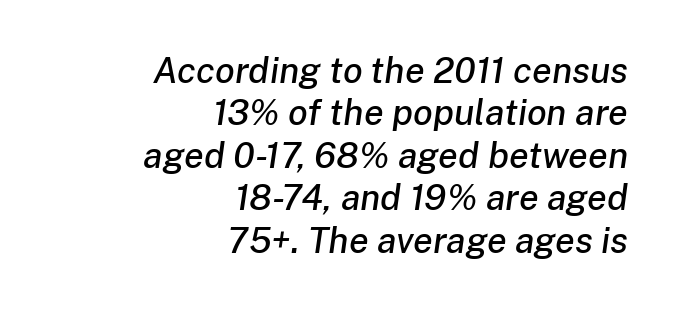
Where is the straight margin? On the right. Rendered with sloped, italic letterforms. Character widths vary here, with narrow letters taking less room than wide ones. This sample uses plain, unmodified letter spacing.
